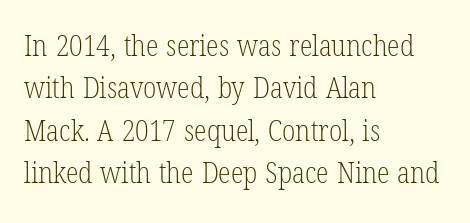
Letterform terminals end in serifs throughout the passage. Is this a heavy cut? Hardly; it is regular or lighter. The designer left line spacing at the default. The baseline area is clear. Observe the ordinary spacing: letters are neighbours, not strangers. The letters stand upright; this is a roman face.
